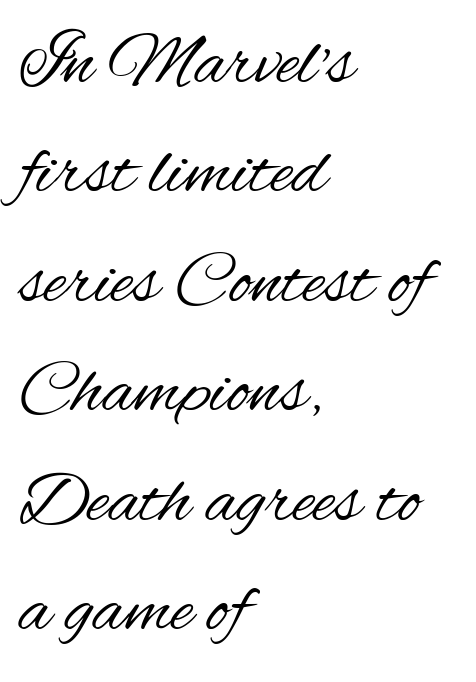
Q: Is the text bold? A: No.
Q: Is the text italic (slanted)? A: Yes.
Q: Is the typeface a serif or a sans-serif typeface? A: Sans-serif.
Q: Is the text underlined? A: No.
Q: How is the paragraph aligned? A: Left-aligned.
Q: Is the spacing between letters normal or unusually wide? A: Normal.
Q: Is the spacing between lines tight, normal or loose? A: Normal.
Q: Width (condensed, normal, or wide)? A: Condensed.
Q: Stroke contrast? A: Medium.
Q: x-height? A: Small.
Q: Monospaced? A: No.
